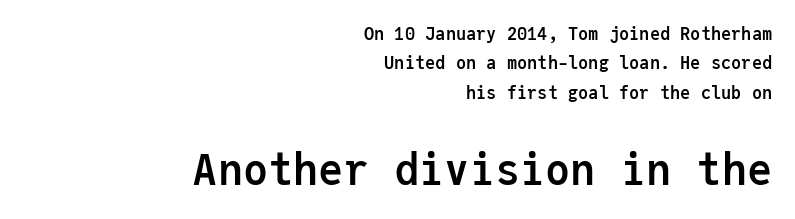
The image shows 42 px semibold sans-serif type, upright, monospaced; set right-aligned, line spacing 1.73x, normal letter spacing, not underlined; the second (bottom) block is 2.47x larger; low stroke contrast and a medium x-height.
